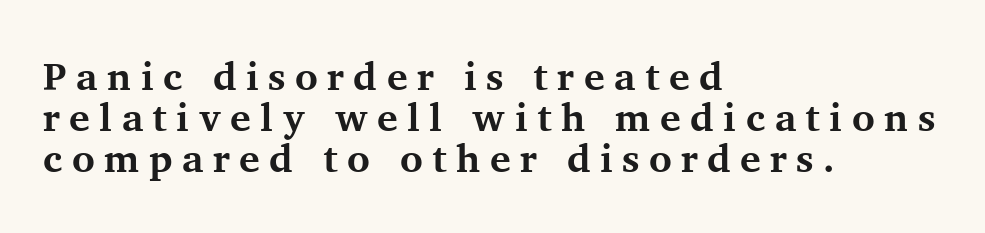
Q: Is the text bold? A: Yes.
Q: Is the text italic (slanted)? A: No, it is upright.
Q: Is the typeface a serif or a sans-serif typeface? A: Serif.
Q: Is the text underlined? A: No.
Q: How is the paragraph aligned? A: Left-aligned.
Q: Is the spacing between letters normal or unusually wide? A: Unusually wide.
Q: Is the spacing between lines tight, normal or loose? A: Tight.
Q: Width (condensed, normal, or wide)? A: Normal.
Q: Stroke contrast? A: Medium.
Q: x-height? A: Medium.
Q: Monospaced? A: No.
